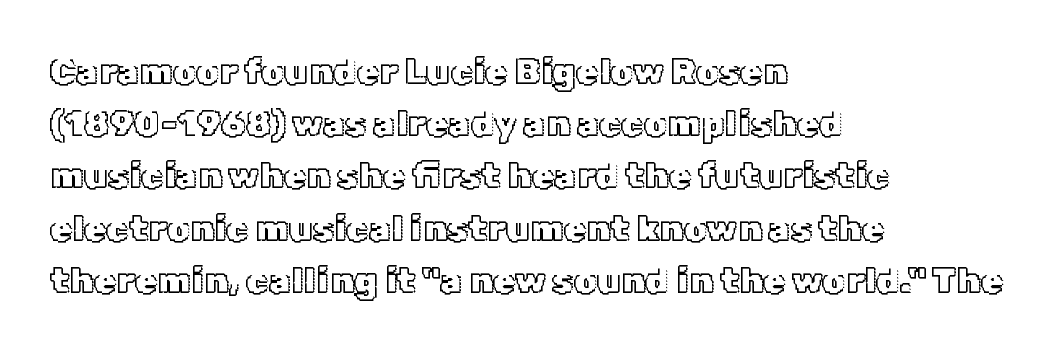
Descenders are the only things crossing below the line. Does the leading feel generous? No, just average. These lines keep a tight, regular rhythm from letter to letter. In CSS terms this would be text-align: left. Nope, not italic — everything's standing straight. Do the characters align in a grid? No, the font is proportional.
